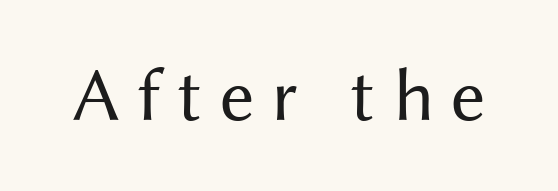
{"serif": "no", "italic": "no", "bold": "no", "weight": "regular", "width": "normal", "stroke_contrast": "medium", "x_height": "medium", "monospaced": "no", "underline": "no", "letter_spacing": "wide", "letter_spacing_em": 0.22, "glyph_px": 76}
